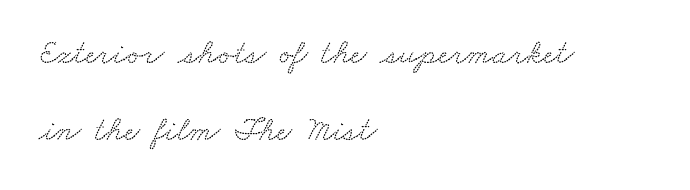
{"serif": "yes", "width": "wide", "stroke_contrast": "low", "x_height": "small", "monospaced": "no", "underline": "no", "align": "left", "line_spacing": "loose", "line_spacing_ratio": 2.26, "letter_spacing": "normal", "letter_spacing_em": 0.0, "glyph_px": 34}
